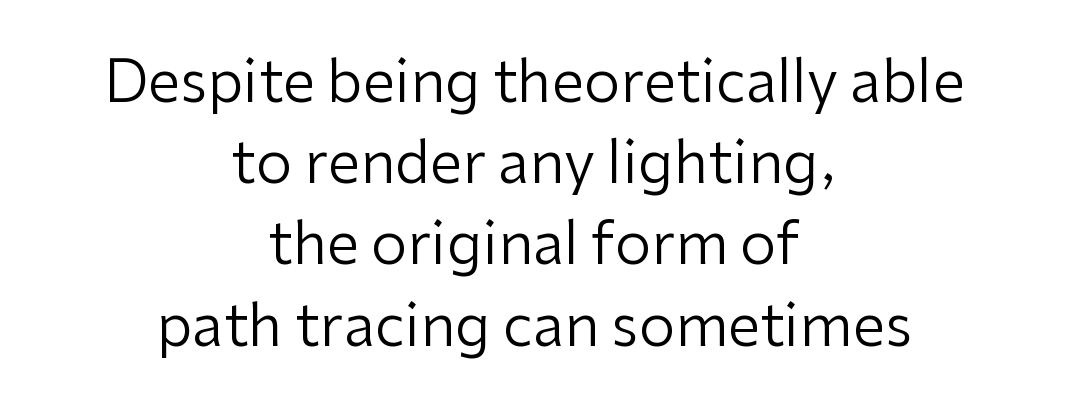
Q: Is the text bold? A: No.
Q: Is the text italic (slanted)? A: No, it is upright.
Q: Is the typeface a serif or a sans-serif typeface? A: Sans-serif.
Q: Is the text underlined? A: No.
Q: How is the paragraph aligned? A: Centered.
Q: Is the spacing between letters normal or unusually wide? A: Normal.
Q: Is the spacing between lines tight, normal or loose? A: Normal.
Q: Width (condensed, normal, or wide)? A: Normal.
Q: Stroke contrast? A: Low.
Q: x-height? A: Medium.
Q: Monospaced? A: No.
